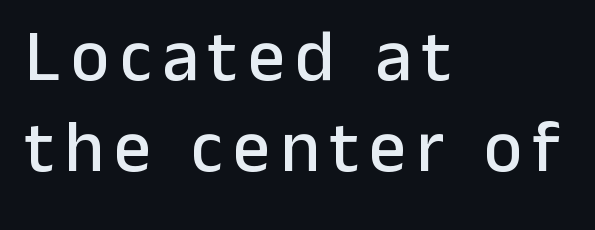
The image shows 73 px sans-serif type, upright; set left-aligned, normal line spacing (1.25x), not underlined; low stroke contrast and a medium x-height.
